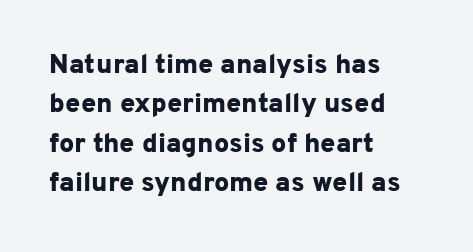
Q: Is the text bold? A: Yes.
Q: Is the text italic (slanted)? A: No, it is upright.
Q: Is the text underlined? A: No.
Q: How is the paragraph aligned? A: Left-aligned.
Q: Is the spacing between letters normal or unusually wide? A: Normal.
Q: Is the spacing between lines tight, normal or loose? A: Normal.
